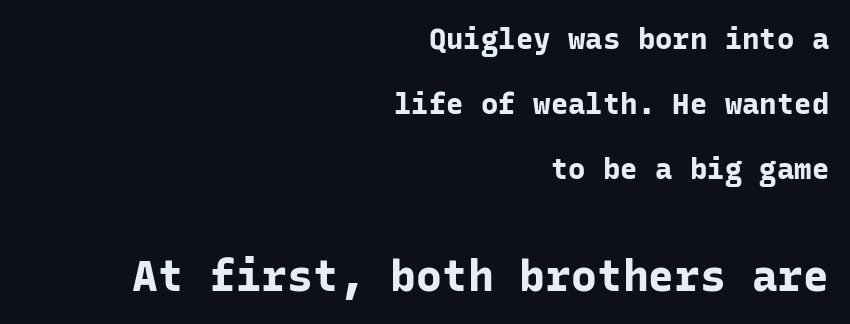
The image shows 43 px bold sans-serif type, upright, monospaced; set right-aligned, loose line spacing (2.24x), normal letter spacing, not underlined; the second (bottom) block is 1.48x larger; low stroke contrast and a medium x-height.
